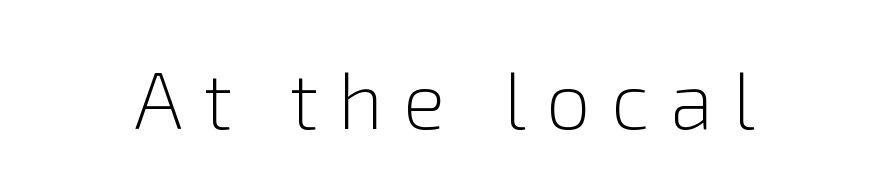
Q: Is the text bold? A: No.
Q: Is the text italic (slanted)? A: No, it is upright.
Q: Is the typeface a serif or a sans-serif typeface? A: Sans-serif.
Q: Is the text underlined? A: No.
Q: Is the spacing between letters normal or unusually wide? A: Unusually wide.
Q: Width (condensed, normal, or wide)? A: Normal.
Q: x-height? A: Medium.
Q: Monospaced? A: No.
